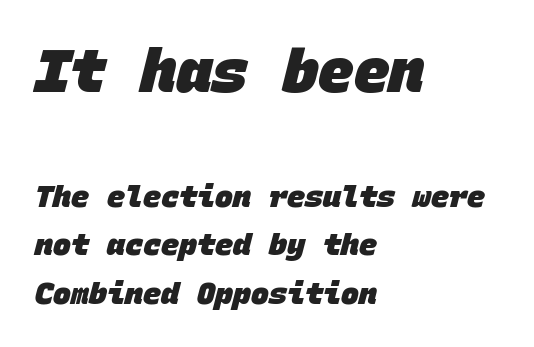
{"serif": "no", "bold": "yes", "weight": "heavy", "width": "normal", "stroke_contrast": "low", "x_height": "large", "monospaced": "yes", "underline": "no", "align": "left", "line_spacing": "normal", "line_spacing_ratio": 1.62, "letter_spacing": "normal", "letter_spacing_em": 0.0, "larger_block": "first", "size_ratio": 1.97, "glyph_px": 59}
